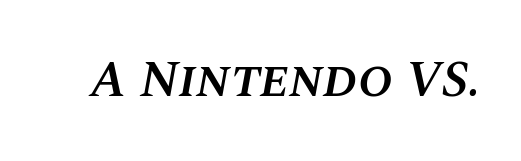
Letter spacing: default. Caption: semibold face, moderately heavy strokes. The passage shown is typed in a proportional face where columns would drift. The typography opts for an oblique posture over an upright one. Nobody drew a line under any word here.
